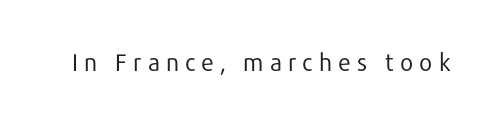
The image shows 24 px text type, upright; set unusually wide letter spacing (+0.23 em), not underlined.
